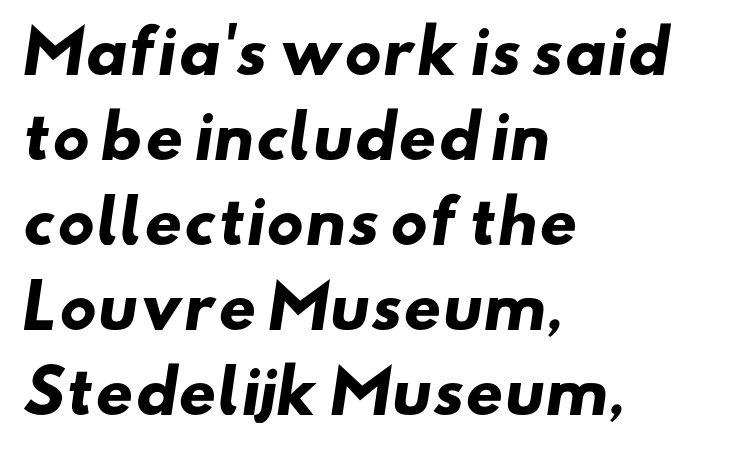
Compared with a centered layout, this one pins lines to the left instead. This sample uses plain, unmodified letter spacing. The vertical gap from one line to the next is medium. The passage shown is typed in a proportional face where columns would drift.
